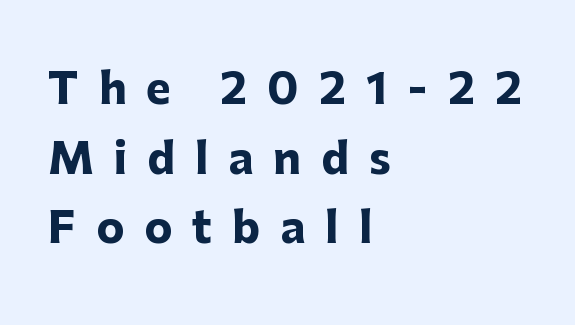
Unlike italic type, these characters show no tilt at all. Serif or sans? Sans — the stroke terminals are bare. In terms of weight, the rendering is a true, heavy bold. Glance below the letters and you will spot only blank space. Short and long lines alike share a common starting point at left.
